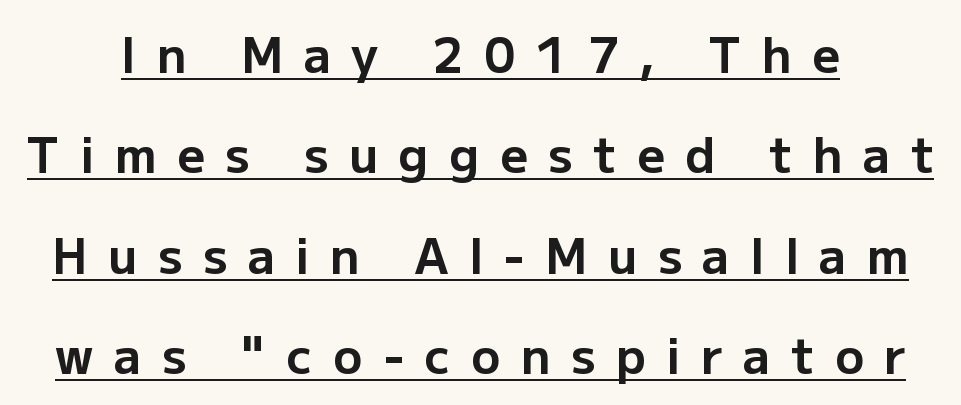
Q: Is the text bold? A: Yes.
Q: Is the text italic (slanted)? A: No, it is upright.
Q: Is the typeface a serif or a sans-serif typeface? A: Sans-serif.
Q: Is the text underlined? A: Yes.
Q: Is the spacing between letters normal or unusually wide? A: Unusually wide.
Q: Is the spacing between lines tight, normal or loose? A: Loose.
Q: Width (condensed, normal, or wide)? A: Normal.
Q: Stroke contrast? A: Low.
Q: x-height? A: Medium.
Q: Monospaced? A: No.
